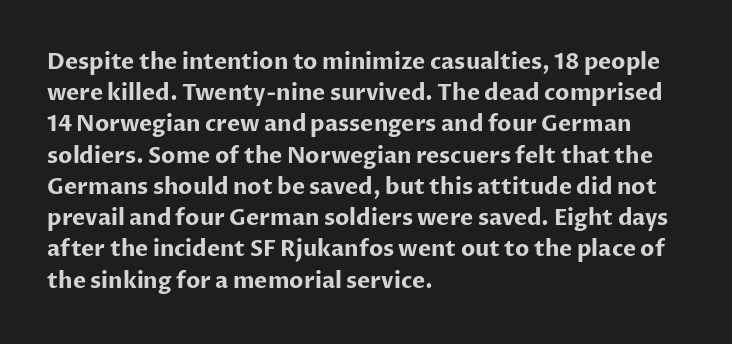
In CSS terms this would be text-align: left. Baseline-to-baseline distance is the conventional proportion of letter height. Notice how the stems are strictly vertical — no italics here. The space beneath each line is pristine and unruled. Spacing between characters is what you'd get straight out of the box. The passage shown is emphatically bold.
